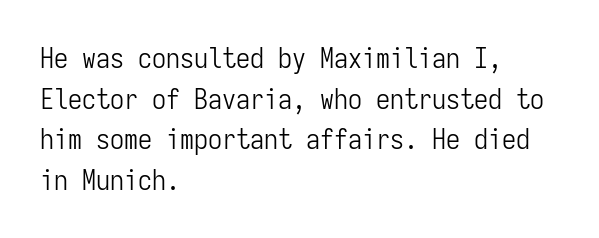
{"serif": "no", "italic": "no", "bold": "no", "weight": "light", "width": "condensed", "stroke_contrast": "low", "x_height": "medium", "monospaced": "yes", "underline": "no", "align": "left", "line_spacing": "normal", "line_spacing_ratio": 1.45, "letter_spacing": "normal", "letter_spacing_em": 0.0, "glyph_px": 28}
